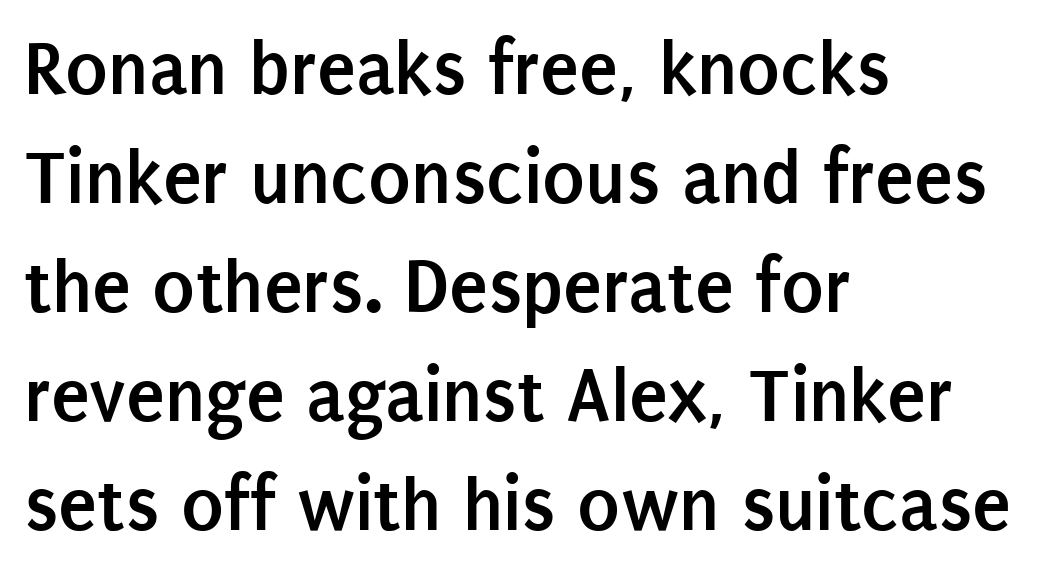
Looks like regular typesetting: each glyph gets only the width it needs. Caption: bold face, heavy strokes. The lettering holds an erect, upright posture throughout. Underline: absent.
